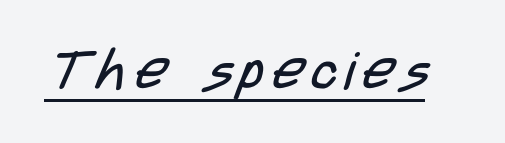
Q: Is the text bold? A: No.
Q: Is the typeface a serif or a sans-serif typeface? A: Sans-serif.
Q: Is the text underlined? A: Yes.
Q: Width (condensed, normal, or wide)? A: Condensed.
Q: Stroke contrast? A: Low.
Q: x-height? A: Large.
Q: Monospaced? A: No.
